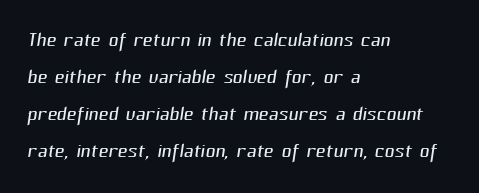
The passage shown is not underscored anywhere. The typesetter chose a ragged-right arrangement here. Letters have the restrained weight of plain body copy at most. Default kerning and tracking; the words read as compact shapes.
